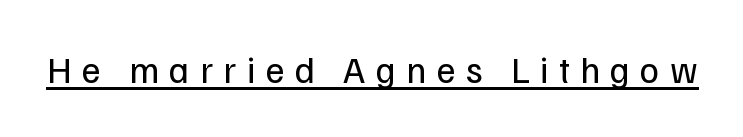
The lettering is marked with a stroke running underneath it. Tracking value appears strongly positive — letters spread wide. The lettering stays uniformly vertical, giving the passage a roman look. Do the characters align in a grid? No, the font is proportional. Nothing sits at the stroke ends, so this counts as sans-serif.
